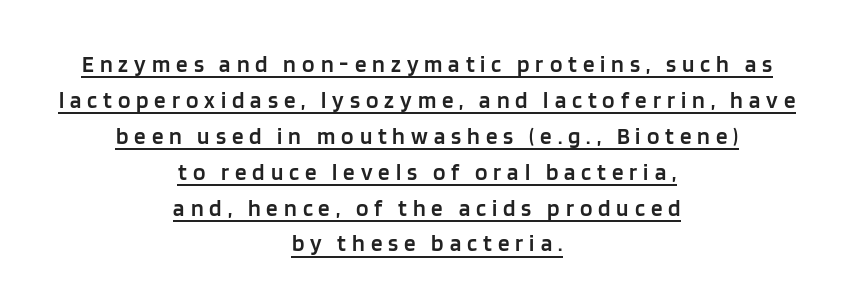
Q: Is the text bold? A: Semi-bold.
Q: Is the text italic (slanted)? A: No, it is upright.
Q: Is the text underlined? A: Yes.
Q: How is the paragraph aligned? A: Centered.
Q: Is the spacing between letters normal or unusually wide? A: Unusually wide.
Q: Is the spacing between lines tight, normal or loose? A: Normal.
